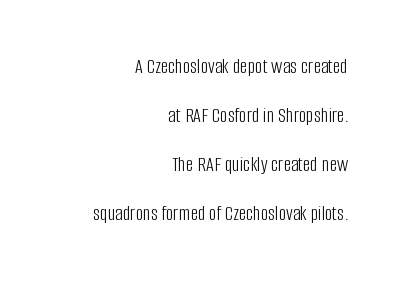
The image shows 21 px text type, upright; set right-aligned, loose line spacing (2.34x), normal letter spacing, not underlined.
